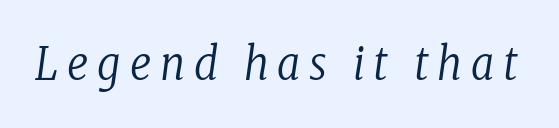
{"serif": "yes", "italic": "yes", "lean": "right", "slant_degrees": 8, "bold": "no", "weight": "regular", "width": "condensed", "stroke_contrast": "low", "x_height": "medium", "monospaced": "no", "underline": "no", "letter_spacing": "wide", "letter_spacing_em": 0.2, "glyph_px": 45}
